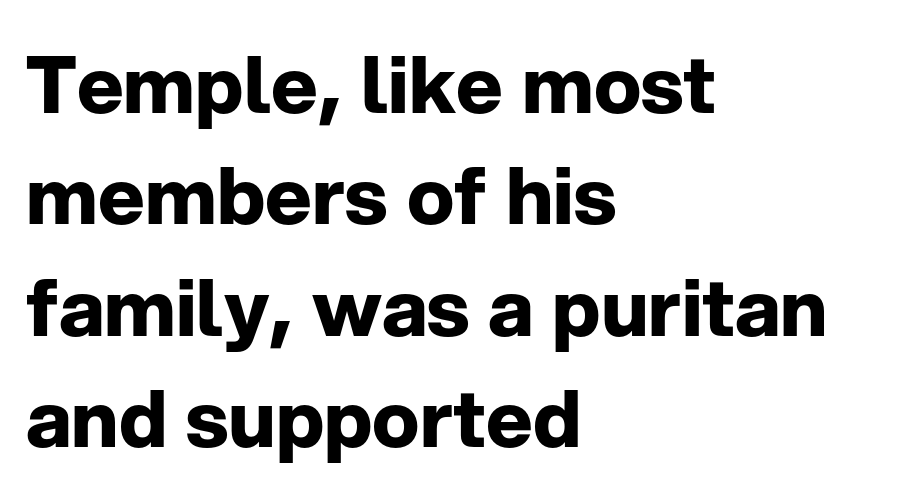
{"serif": "no", "italic": "no", "bold": "yes", "weight": "bold", "width": "normal", "stroke_contrast": "low", "x_height": "medium", "monospaced": "no", "underline": "no", "align": "left", "line_spacing": "normal", "line_spacing_ratio": 1.41, "letter_spacing": "normal", "letter_spacing_em": 0.0, "glyph_px": 79}
